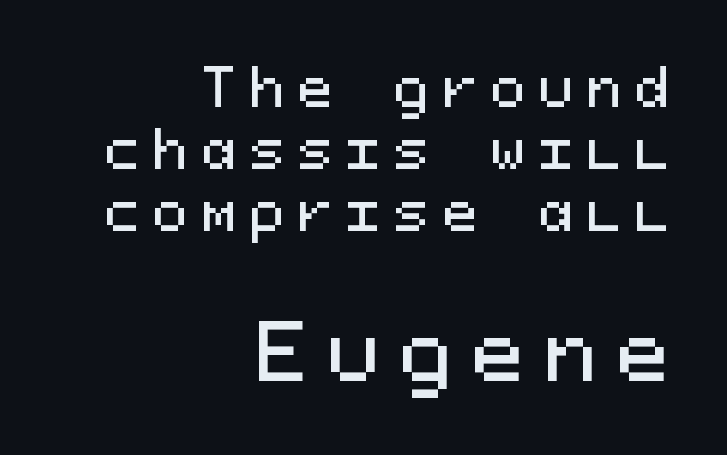
These lines are rendered in a fixed-pitch font. The font family rendered here belongs to the sans-serif group. This is the regular roman posture of the typeface. If you drew a ruler down the right edge, every line would touch it.
